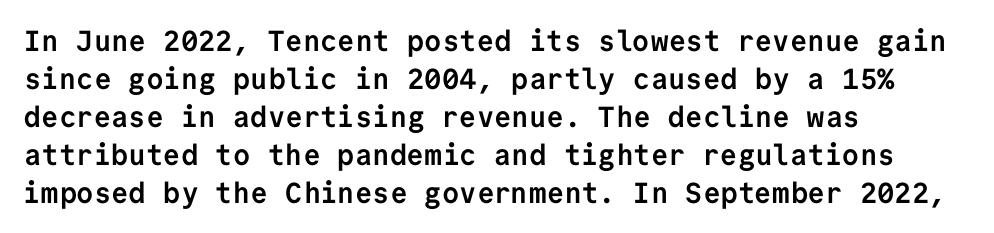
Tracking here is standard; glyphs follow each other at the usual distance. The typesetter chose a ragged-right arrangement here. These lines are composed in type without serifs. The face used here is monospaced, like something from a code editor. The type sits square on the baseline with zero lean.
